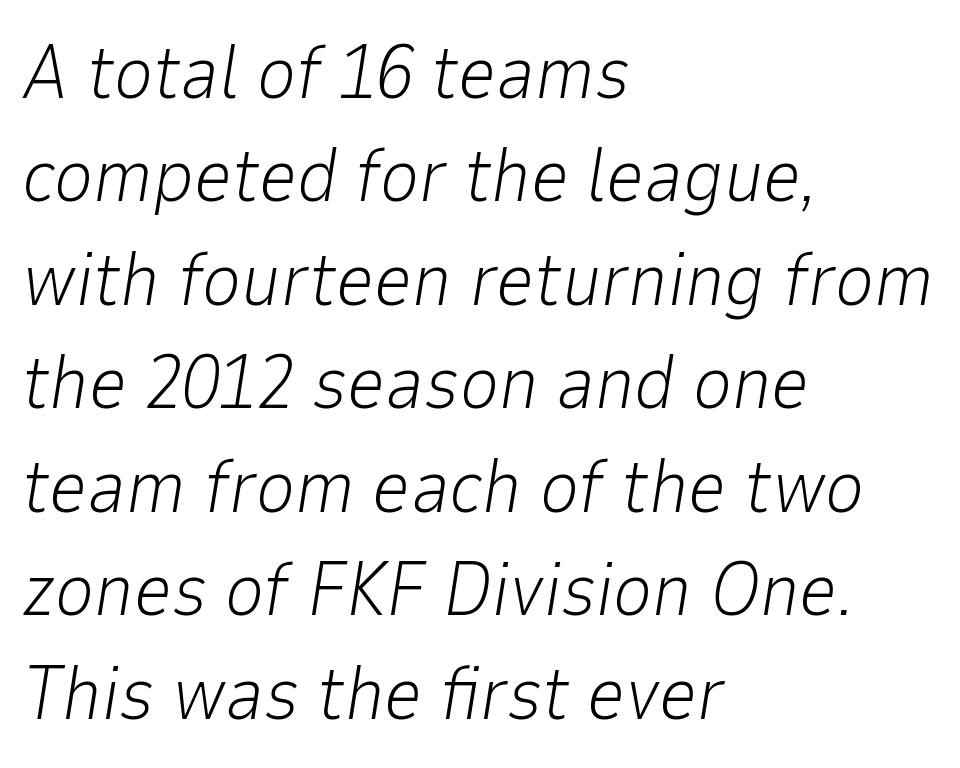
{"italic": "yes", "lean": "right", "slant_degrees": 9, "bold": "no", "weight": "light", "width": "normal", "stroke_contrast": "low", "x_height": "medium", "monospaced": "no", "underline": "no", "align": "left", "line_spacing": "normal", "line_spacing_ratio": 1.38, "letter_spacing": "normal", "letter_spacing_em": 0.0, "glyph_px": 75}
